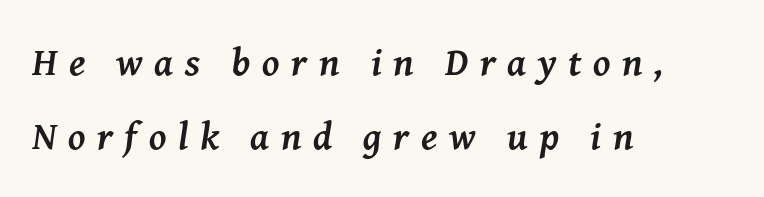
{"serif": "yes", "italic": "yes", "lean": "right", "slant_degrees": 8, "bold": "yes", "weight": "semibold", "width": "normal", "stroke_contrast": "medium", "x_height": "medium", "monospaced": "no", "underline": "no", "align": "left", "line_spacing": "loose", "line_spacing_ratio": 1.9, "letter_spacing": "wide", "letter_spacing_em": 0.3, "glyph_px": 39}
